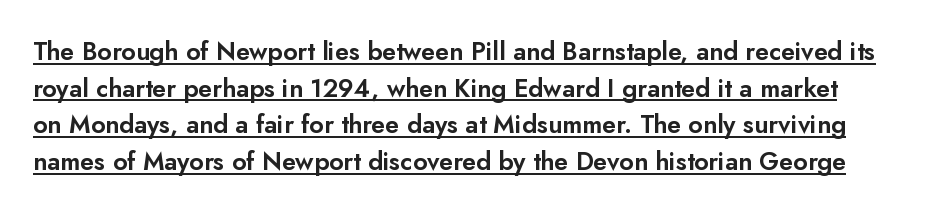
Line spacing here is normal. Short note: letters normally spaced. Underlining? Definitely there. The letters stand straight up with perfectly vertical stems.
